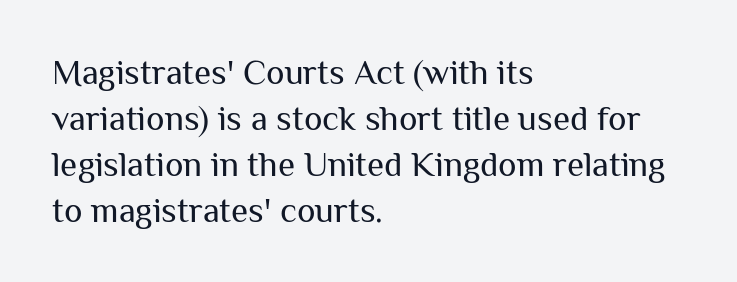
No italicization has been applied; the sample stays upright. The compositor pushed each line to the left boundary. Caption: face not bold, strokes unweighted. Serifs: no, the terminals of the letterforms are clean. Here the glyphs are tracked normally, forming tight word shapes. Character widths vary here, with narrow letters taking less room than wide ones.
